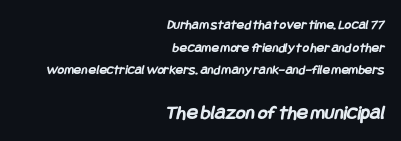
The image shows 21 px bold type; set right-aligned, normal line spacing (1.62x), normal letter spacing, not underlined; the second (bottom) block is 1.5x larger.
